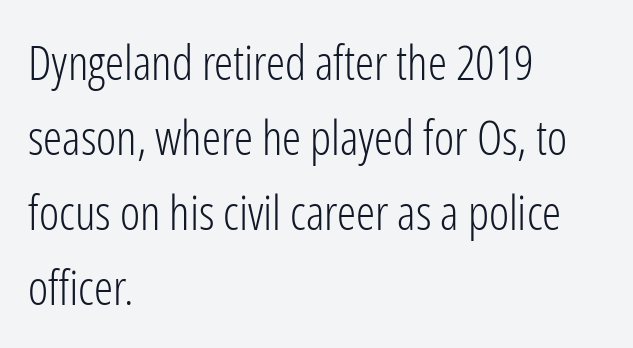
Q: Is the text bold? A: No.
Q: Is the text italic (slanted)? A: No, it is upright.
Q: Is the typeface a serif or a sans-serif typeface? A: Sans-serif.
Q: Is the text underlined? A: No.
Q: How is the paragraph aligned? A: Left-aligned.
Q: Is the spacing between letters normal or unusually wide? A: Normal.
Q: Is the spacing between lines tight, normal or loose? A: Normal.
Q: Width (condensed, normal, or wide)? A: Condensed.
Q: Stroke contrast? A: Low.
Q: x-height? A: Medium.
Q: Monospaced? A: No.
